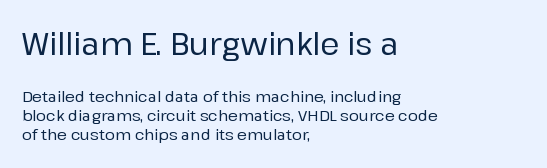
Q: Is the text italic (slanted)? A: No, it is upright.
Q: Is the typeface a serif or a sans-serif typeface? A: Sans-serif.
Q: Is the text underlined? A: No.
Q: How is the paragraph aligned? A: Left-aligned.
Q: Is the spacing between letters normal or unusually wide? A: Normal.
Q: Is the spacing between lines tight, normal or loose? A: Normal.
Q: Which block of text is set in a larger size, the first (top) or the second (bottom)? A: The first (top) one.
Q: Width (condensed, normal, or wide)? A: Normal.
Q: Stroke contrast? A: Low.
Q: x-height? A: Medium.
Q: Monospaced? A: No.
